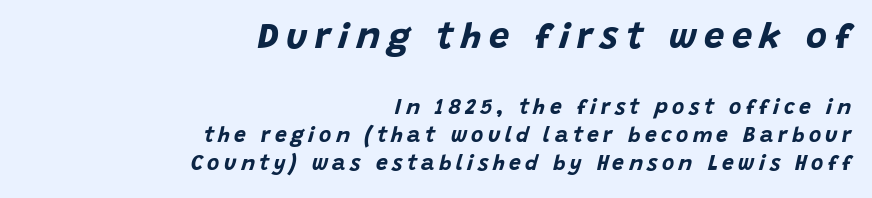
{"italic": "yes", "lean": "right", "slant_degrees": 15, "bold": "yes", "weight": "bold", "width": "normal", "stroke_contrast": "low", "x_height": "large", "monospaced": "no", "underline": "no", "align": "right", "line_spacing": "normal", "line_spacing_ratio": 1.34, "letter_spacing": "wide", "letter_spacing_em": 0.21, "larger_block": "first", "size_ratio": 1.71, "glyph_px": 36}
